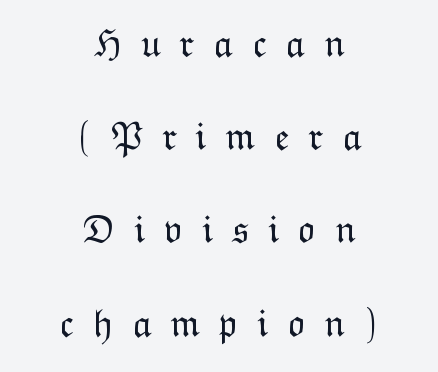
In terms of letterspacing, this is a distinctly airy, spread setting. Letters have the restrained weight of plain body copy at most. Proportional: the letters do not fall into vertical columns. If you measured baseline to baseline, you'd find a long distance. The lettering stays uniformly vertical, giving the passage a roman look. Words float on clear page, feet unadorned.
